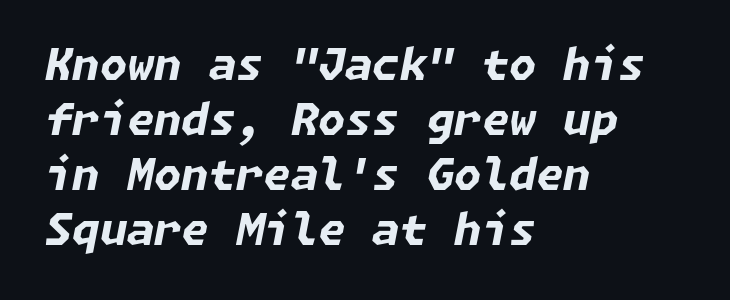
Q: Is the text bold? A: Yes.
Q: Is the text italic (slanted)? A: Yes, it leans right by about 11 degrees.
Q: Is the text underlined? A: No.
Q: How is the paragraph aligned? A: Left-aligned.
Q: Is the spacing between letters normal or unusually wide? A: Normal.
Q: Is the spacing between lines tight, normal or loose? A: Normal.
Q: Width (condensed, normal, or wide)? A: Normal.
Q: Stroke contrast? A: Low.
Q: x-height? A: Medium.
